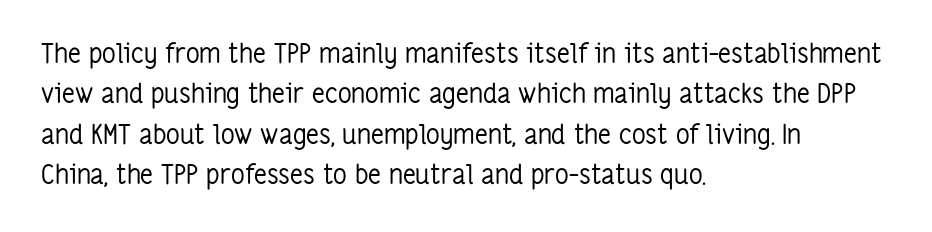
Q: Is the text bold? A: No.
Q: Is the text italic (slanted)? A: No, it is upright.
Q: Is the text underlined? A: No.
Q: How is the paragraph aligned? A: Left-aligned.
Q: Is the spacing between letters normal or unusually wide? A: Normal.
Q: Is the spacing between lines tight, normal or loose? A: Normal.
